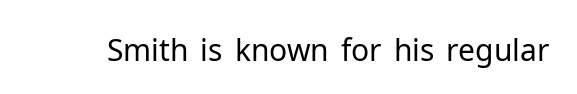
The image shows 30 px regular-weight sans-serif type, upright; set normal letter spacing, not underlined; low stroke contrast and a medium x-height.
